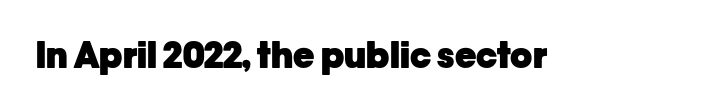
{"serif": "no", "italic": "no", "bold": "yes", "weight": "heavy", "width": "normal", "stroke_contrast": "low", "x_height": "medium", "monospaced": "no", "underline": "no", "letter_spacing": "normal", "letter_spacing_em": 0.0, "glyph_px": 36}
